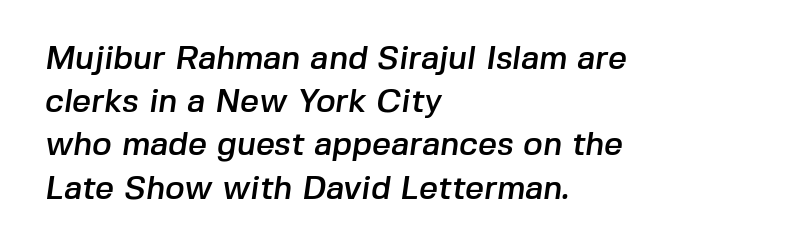
The image shows 33 px sans-serif type; set left-aligned, normal line spacing (1.31x), normal letter spacing, not underlined; low stroke contrast and a medium x-height.
